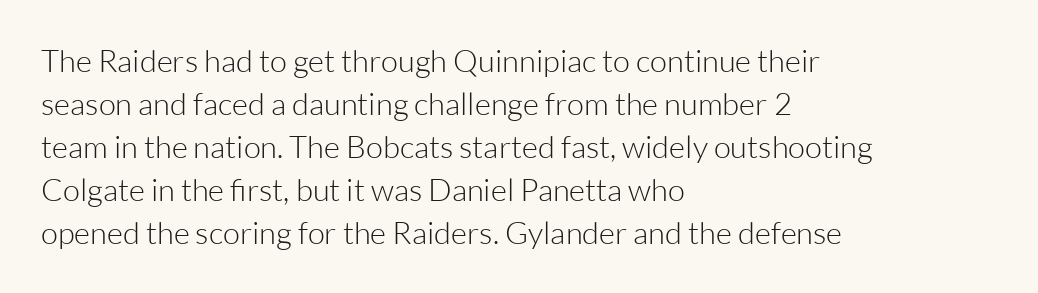
{"serif": "no", "italic": "no", "bold": "no", "weight": "light", "width": "normal", "stroke_contrast": "low", "x_height": "medium", "monospaced": "no", "underline": "no", "align": "left", "line_spacing": "normal", "line_spacing_ratio": 1.39, "letter_spacing": "normal", "letter_spacing_em": 0.0, "glyph_px": 31}
